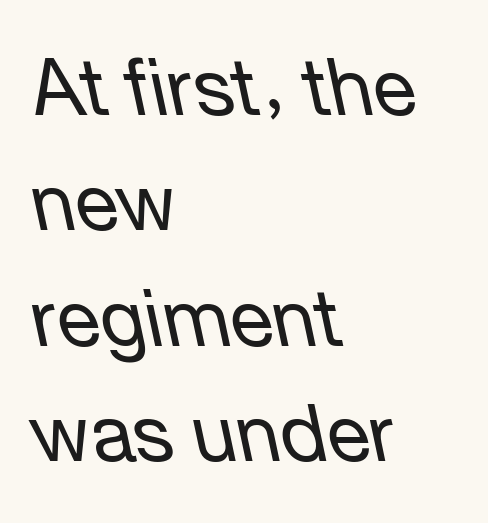
The letters look calm and open, with moderate or lighter stems. If you measured baseline to baseline, you'd find a middling distance. This sample is left-justified, so line endings fall wherever the words run out. Standard letterfit; no display-style spreading of the glyphs. Character widths vary here, with narrow letters taking less room than wide ones. The passage shown is not underscored anywhere.
